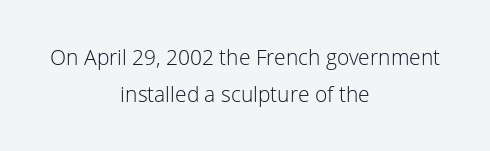
The image shows 21 px text type, upright; set centered, line spacing 1.75x, normal letter spacing, not underlined.
